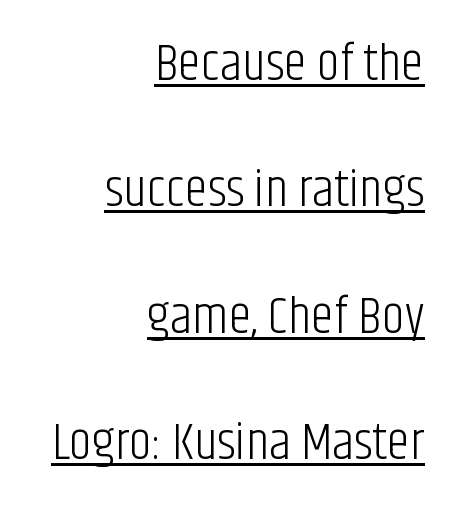
Q: Is the text bold? A: No.
Q: Is the text italic (slanted)? A: No, it is upright.
Q: Is the typeface a serif or a sans-serif typeface? A: Sans-serif.
Q: Is the text underlined? A: Yes.
Q: How is the paragraph aligned? A: Right-aligned.
Q: Is the spacing between letters normal or unusually wide? A: Normal.
Q: Is the spacing between lines tight, normal or loose? A: Loose.
Q: Width (condensed, normal, or wide)? A: Condensed.
Q: Stroke contrast? A: Low.
Q: x-height? A: Large.
Q: Monospaced? A: No.
